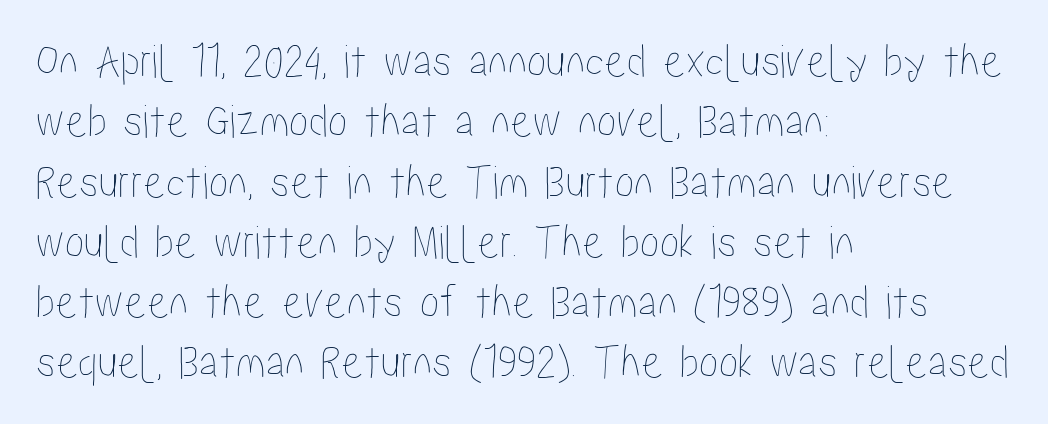
Q: Is the text italic (slanted)? A: No, it is upright.
Q: Is the text underlined? A: No.
Q: How is the paragraph aligned? A: Left-aligned.
Q: Is the spacing between letters normal or unusually wide? A: Normal.
Q: Width (condensed, normal, or wide)? A: Condensed.
Q: Stroke contrast? A: Low.
Q: x-height? A: Medium.
Q: Monospaced? A: No.
